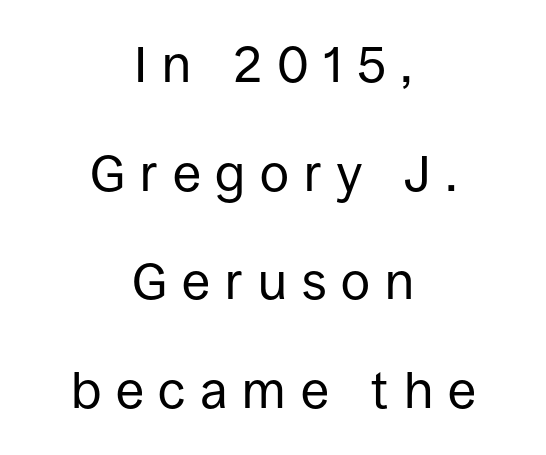
{"serif": "no", "italic": "no", "bold": "no", "weight": "regular", "width": "normal", "stroke_contrast": "low", "x_height": "large", "monospaced": "no", "underline": "no", "align": "center", "line_spacing": "loose", "line_spacing_ratio": 2.13, "letter_spacing": "wide", "letter_spacing_em": 0.29, "glyph_px": 51}
